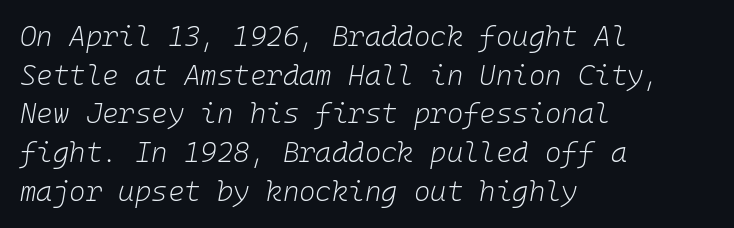
The image shows 28 px light type, italic (leaning right), monospaced; set left-aligned, normal line spacing (1.38x), normal letter spacing, not underlined; low stroke contrast and a medium x-height.
